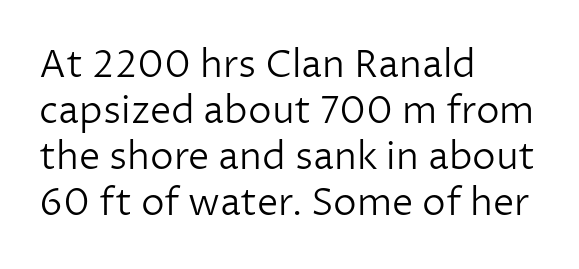
The image shows 38 px light sans-serif type, upright; set left-aligned, line spacing 1.21x, normal letter spacing, not underlined; low stroke contrast and a medium x-height.
